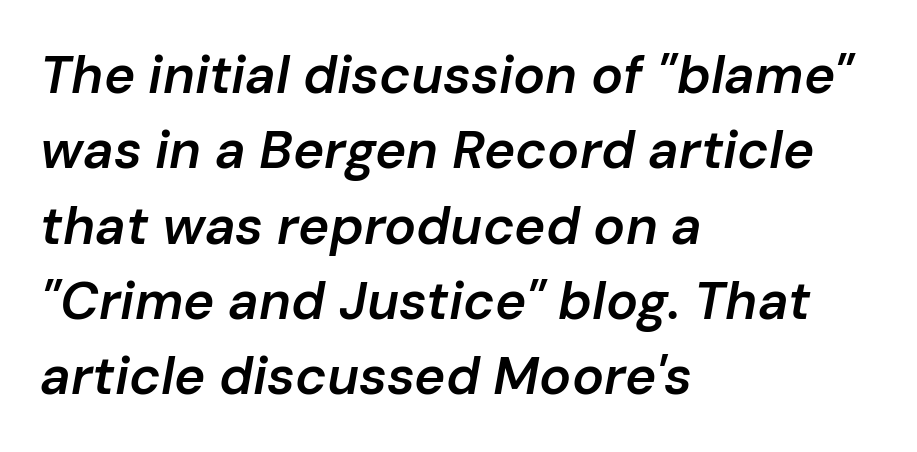
The leading is moderate, giving the passage an even texture. The words here are not underlined. The glyphs have the mass of a demibold cut, below bold. These lines are rendered in a variable-pitch font. Compared with typical body copy, the letter spacing here is the same. The lines are quadded left.
